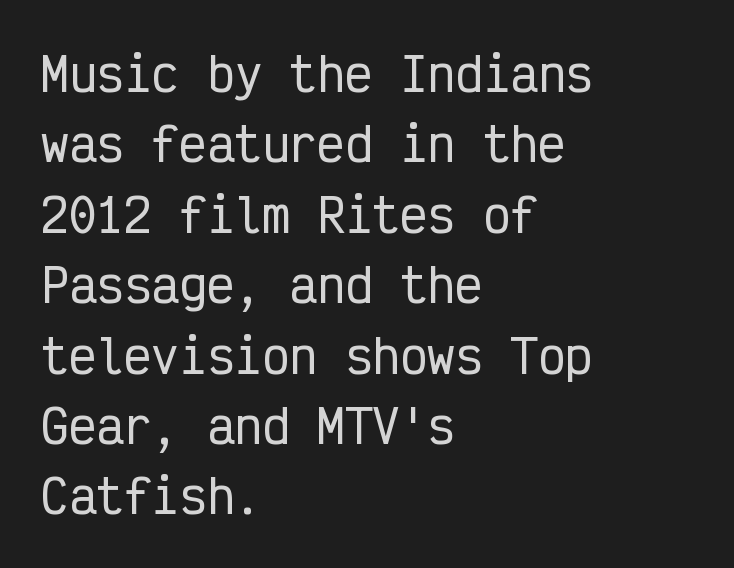
Q: Is the text italic (slanted)? A: No, it is upright.
Q: Is the typeface a serif or a sans-serif typeface? A: Sans-serif.
Q: Is the text underlined? A: No.
Q: How is the paragraph aligned? A: Left-aligned.
Q: Is the spacing between letters normal or unusually wide? A: Normal.
Q: Is the spacing between lines tight, normal or loose? A: Normal.
Q: Width (condensed, normal, or wide)? A: Condensed.
Q: Stroke contrast? A: Low.
Q: x-height? A: Medium.
Q: Monospaced? A: Yes.
